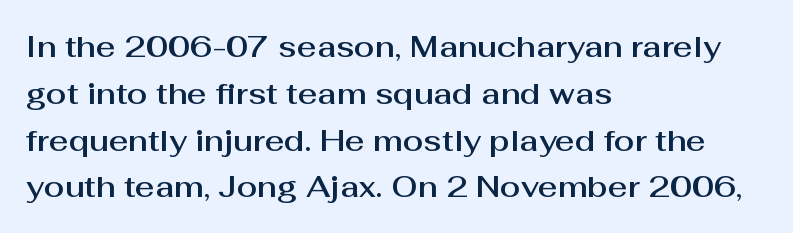
The image shows 30 px sans-serif type, upright; set left-aligned, normal line spacing (1.56x), normal letter spacing, not underlined; medium stroke contrast and a medium x-height.
